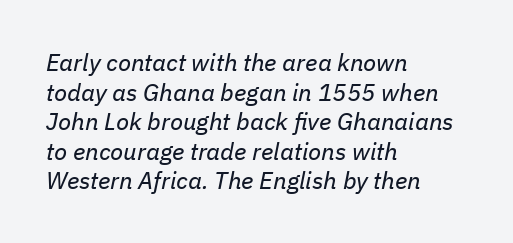
Q: Is the text bold? A: No.
Q: Is the text italic (slanted)? A: Yes, it leans right by about 11 degrees.
Q: Is the text underlined? A: No.
Q: How is the paragraph aligned? A: Left-aligned.
Q: Is the spacing between letters normal or unusually wide? A: Normal.
